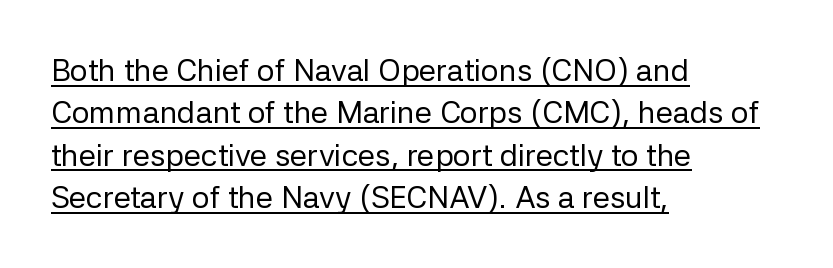
Q: Is the text bold? A: No.
Q: Is the text italic (slanted)? A: No, it is upright.
Q: Is the typeface a serif or a sans-serif typeface? A: Sans-serif.
Q: Is the text underlined? A: Yes.
Q: How is the paragraph aligned? A: Left-aligned.
Q: Is the spacing between letters normal or unusually wide? A: Normal.
Q: Is the spacing between lines tight, normal or loose? A: Normal.
Q: Width (condensed, normal, or wide)? A: Normal.
Q: Stroke contrast? A: Low.
Q: x-height? A: Medium.
Q: Monospaced? A: No.
